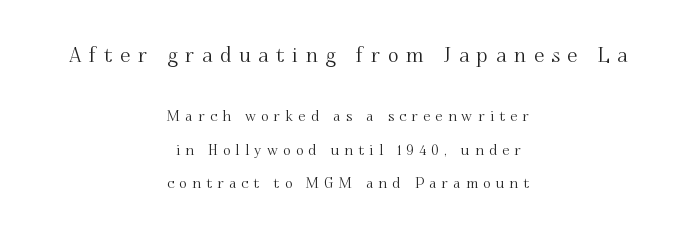
Students, note that the glyphs here are deliberately spaced far apart. Summary of vertical rhythm: relaxed, with wide interline spacing. Top chunk: large. Bottom chunk: small. Beneath every word, the page is bare. Does the lettering tilt? It doesn't — this is upright.
